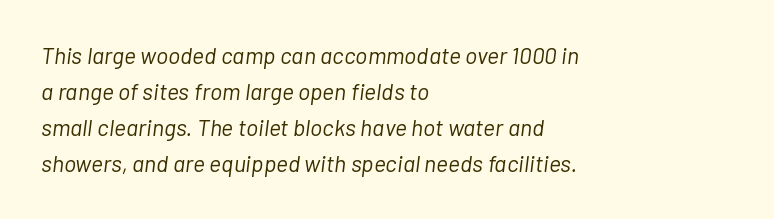
{"italic": "yes", "lean": "right", "slant_degrees": 7, "bold": "no", "underline": "no", "align": "left", "line_spacing": "normal", "line_spacing_ratio": 1.57, "letter_spacing": "normal", "letter_spacing_em": 0.0, "glyph_px": 23}
